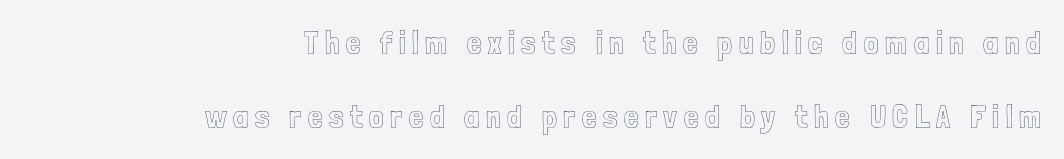
Q: Is the text italic (slanted)? A: No, it is upright.
Q: Is the text underlined? A: No.
Q: How is the paragraph aligned? A: Right-aligned.
Q: Is the spacing between letters normal or unusually wide? A: Unusually wide.
Q: Is the spacing between lines tight, normal or loose? A: Loose.
Q: Width (condensed, normal, or wide)? A: Condensed.
Q: x-height? A: Medium.
Q: Monospaced? A: No.
